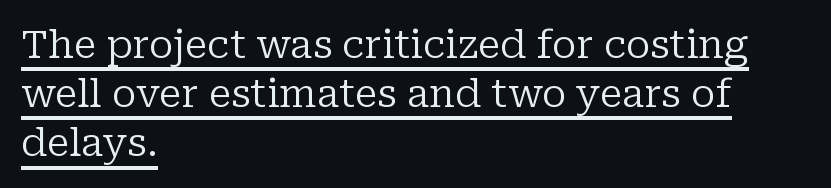
{"serif": "yes", "italic": "no", "bold": "no", "weight": "regular", "width": "normal", "stroke_contrast": "low", "x_height": "medium", "monospaced": "no", "underline": "yes", "align": "left", "line_spacing": "normal", "line_spacing_ratio": 1.26, "letter_spacing": "normal", "letter_spacing_em": 0.0, "glyph_px": 39}
